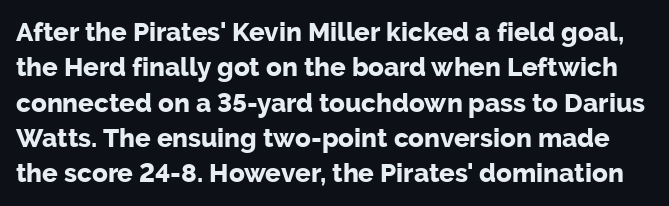
Emphasis by weight is at full strength: bold. No extra tracking has been applied to these lines. Ordinary non-slanted type is in use. A bare baseline throughout the passage. How would I describe the line gaps? Plain and ordinary.
